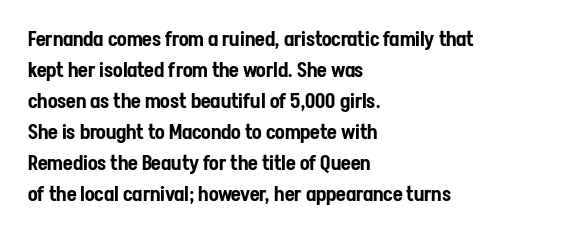
{"italic": "no", "underline": "no", "align": "left", "line_spacing": "normal", "line_spacing_ratio": 1.55, "letter_spacing": "normal", "letter_spacing_em": 0.0, "glyph_px": 20}
